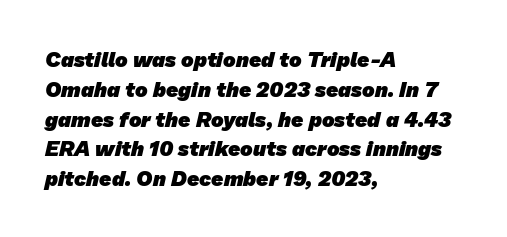
Bold? Absolutely — the strokes are thick and heavy. Does the copy run flush right? No — it runs flush left. Honestly, there is no underline to notice here at all. The lines sit at an ordinary, default distance from one another. Spacing between characters is what you'd get straight out of the box.
